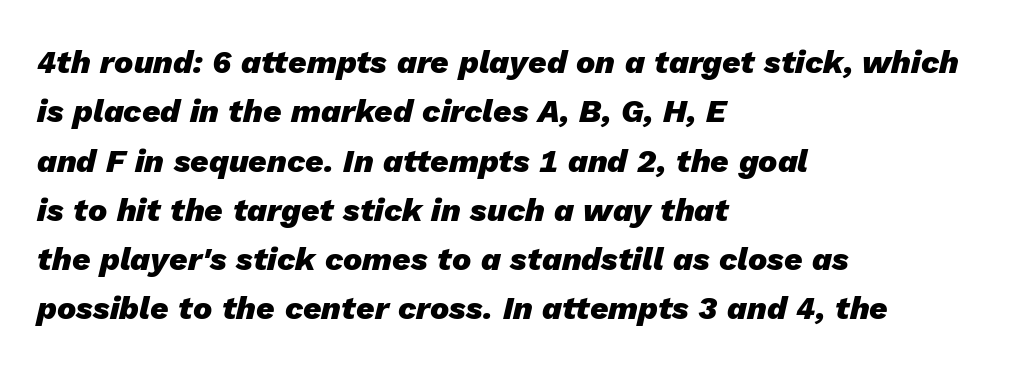
The image shows 32 px heavy type, italic (leaning right); set left-aligned, normal line spacing (1.54x), normal letter spacing, not underlined; low stroke contrast and a medium x-height.
